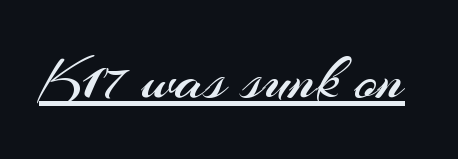
Unlike a traditional serif, this face leaves its strokes unadorned. The passage shown is typed in a proportional face where columns would drift. The strokes carry an ordinary text weight at most. Caption: standard tracking, unaltered.
